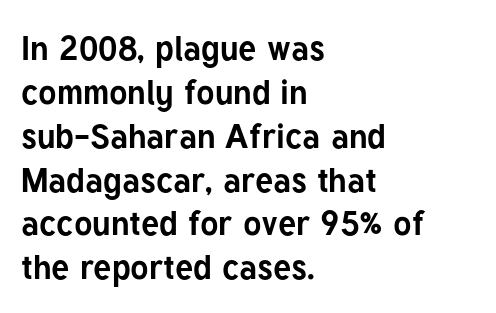
The image shows 34 px bold sans-serif type, upright; set left-aligned, normal line spacing (1.29x), normal letter spacing, not underlined; low stroke contrast and a medium x-height.
